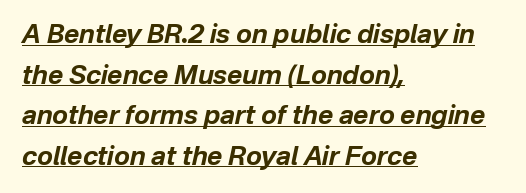
Horizontal bands of white between lines are of average thickness. Italic? Definitely — the glyphs are oblique. Underline: present. The horizontal fit of the characters is conventional and even. These words are printed bold, with thick strokes throughout. The rag falls on the right side of this text block.
